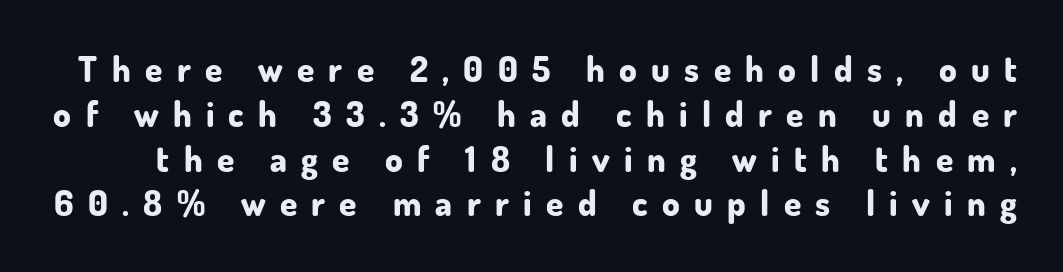
{"serif": "no", "italic": "no", "bold": "yes", "weight": "bold", "width": "normal", "stroke_contrast": "low", "x_height": "small", "monospaced": "no", "underline": "no", "line_spacing": "normal", "line_spacing_ratio": 1.28, "letter_spacing": "wide", "letter_spacing_em": 0.41, "glyph_px": 35}
